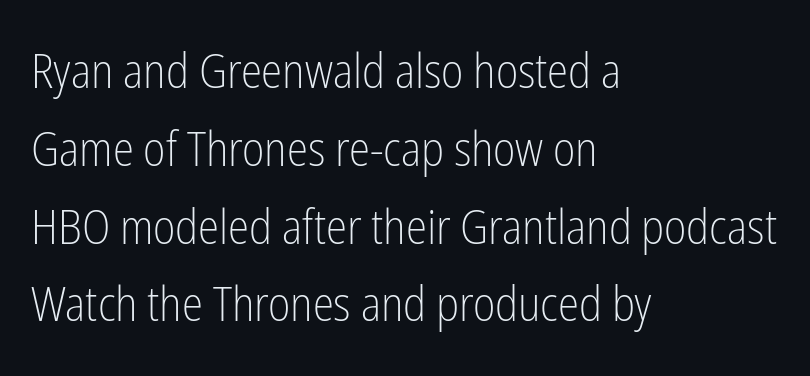
Q: Is the text bold? A: No.
Q: Is the text italic (slanted)? A: No, it is upright.
Q: Is the typeface a serif or a sans-serif typeface? A: Sans-serif.
Q: Is the text underlined? A: No.
Q: How is the paragraph aligned? A: Left-aligned.
Q: Is the spacing between letters normal or unusually wide? A: Normal.
Q: Is the spacing between lines tight, normal or loose? A: Normal.
Q: Width (condensed, normal, or wide)? A: Condensed.
Q: Stroke contrast? A: Low.
Q: x-height? A: Medium.
Q: Monospaced? A: No.
